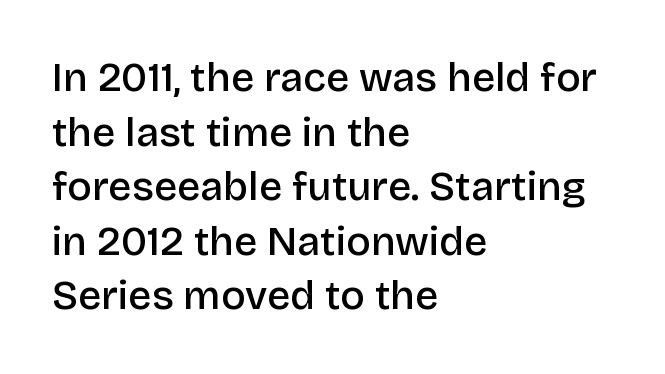
The image shows 41 px semibold sans-serif type, upright; set left-aligned, normal line spacing (1.33x), normal letter spacing, not underlined; low stroke contrast and a large x-height.
